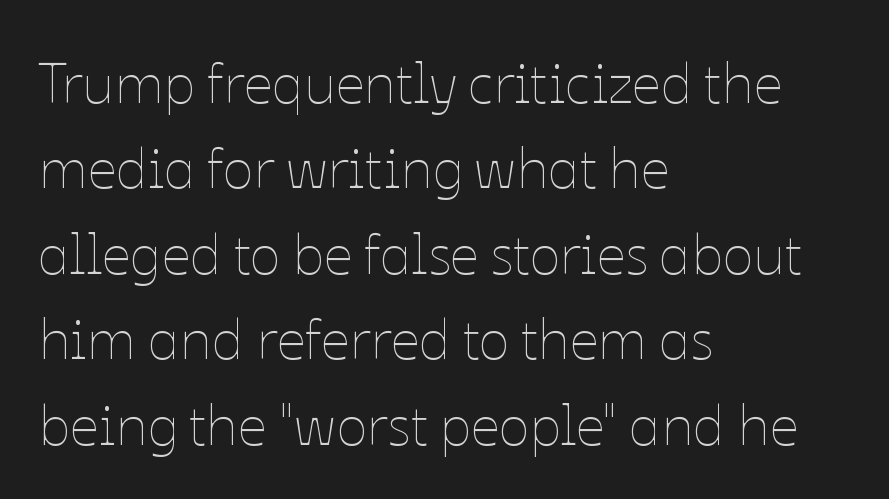
{"italic": "no", "bold": "no", "weight": "thin", "width": "normal", "stroke_contrast": "low", "x_height": "medium", "monospaced": "no", "underline": "no", "align": "left", "line_spacing": "normal", "line_spacing_ratio": 1.5, "letter_spacing": "normal", "letter_spacing_em": 0.0, "glyph_px": 57}
